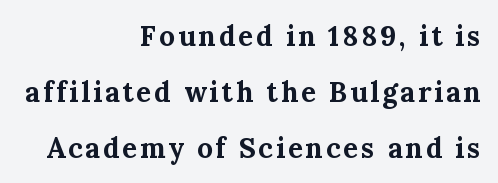
A clean baseline with only descenders dipping below it. The block of text is sparse from top to bottom, with ample space between rows. Stroke thickness is high; the sample reads as a true bold. Each letter keeps its own natural width here, so spacing adapts to shape. The paragraph shown leans on its right margin.
